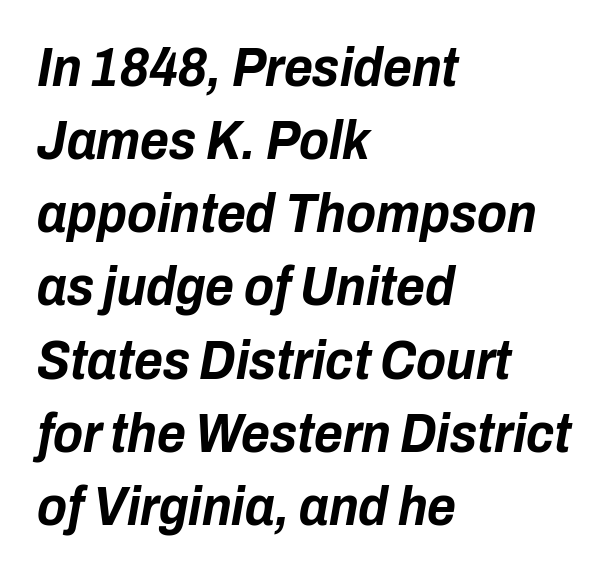
The image shows 55 px bold, condensed type, italic (leaning right); set left-aligned, normal line spacing (1.33x), normal letter spacing, not underlined; low stroke contrast and a medium x-height.
